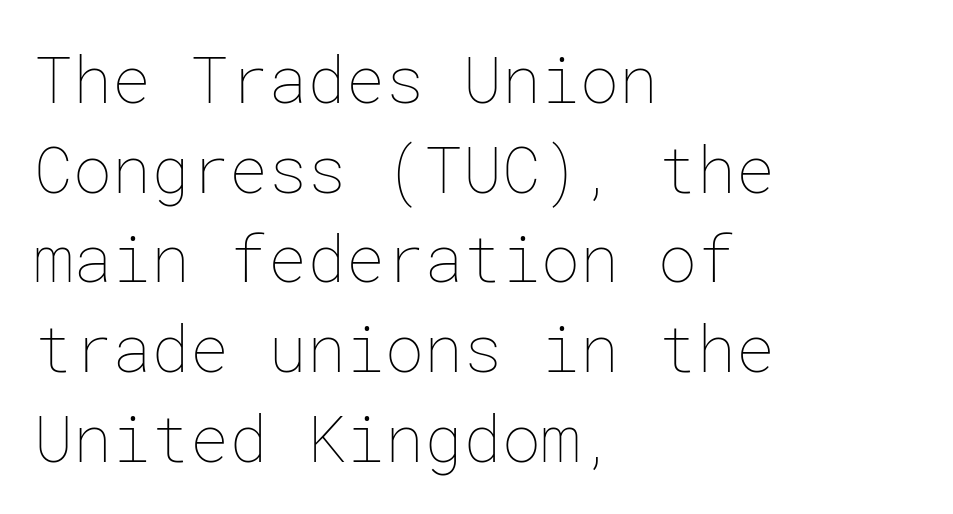
Q: Is the text bold? A: No.
Q: Is the text italic (slanted)? A: No, it is upright.
Q: Is the text underlined? A: No.
Q: How is the paragraph aligned? A: Left-aligned.
Q: Is the spacing between letters normal or unusually wide? A: Normal.
Q: Is the spacing between lines tight, normal or loose? A: Normal.
Q: Width (condensed, normal, or wide)? A: Normal.
Q: Stroke contrast? A: Low.
Q: x-height? A: Medium.
